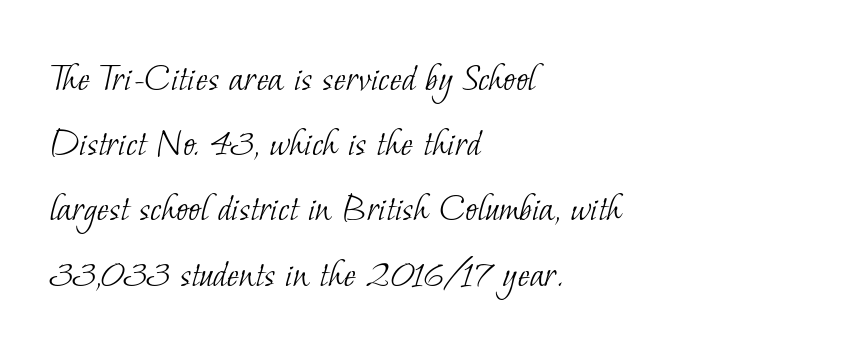
Q: Is the text bold? A: No.
Q: Is the typeface a serif or a sans-serif typeface? A: Serif.
Q: Is the text underlined? A: No.
Q: How is the paragraph aligned? A: Left-aligned.
Q: Is the spacing between letters normal or unusually wide? A: Normal.
Q: Is the spacing between lines tight, normal or loose? A: Normal.
Q: Width (condensed, normal, or wide)? A: Normal.
Q: Stroke contrast? A: Low.
Q: x-height? A: Small.
Q: Monospaced? A: No.
